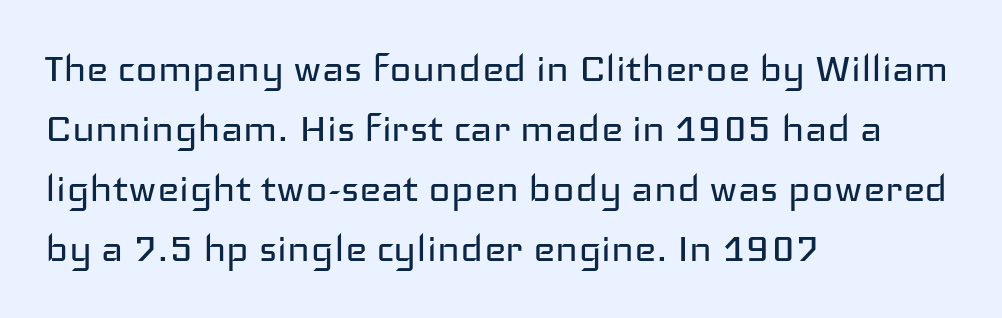
{"serif": "no", "italic": "no", "bold": "no", "weight": "regular", "width": "wide", "stroke_contrast": "low", "x_height": "medium", "monospaced": "no", "underline": "no", "align": "left", "line_spacing": "normal", "line_spacing_ratio": 1.28, "letter_spacing": "normal", "letter_spacing_em": 0.0, "glyph_px": 47}
